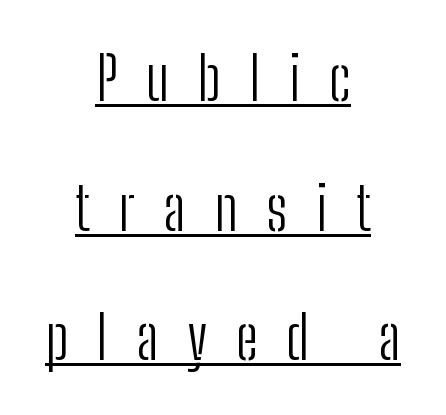
Q: Is the text bold? A: No.
Q: Is the text italic (slanted)? A: No, it is upright.
Q: Is the typeface a serif or a sans-serif typeface? A: Sans-serif.
Q: Is the text underlined? A: Yes.
Q: How is the paragraph aligned? A: Centered.
Q: Is the spacing between letters normal or unusually wide? A: Unusually wide.
Q: Is the spacing between lines tight, normal or loose? A: Loose.
Q: Width (condensed, normal, or wide)? A: Condensed.
Q: Stroke contrast? A: Low.
Q: x-height? A: Medium.
Q: Monospaced? A: No.
